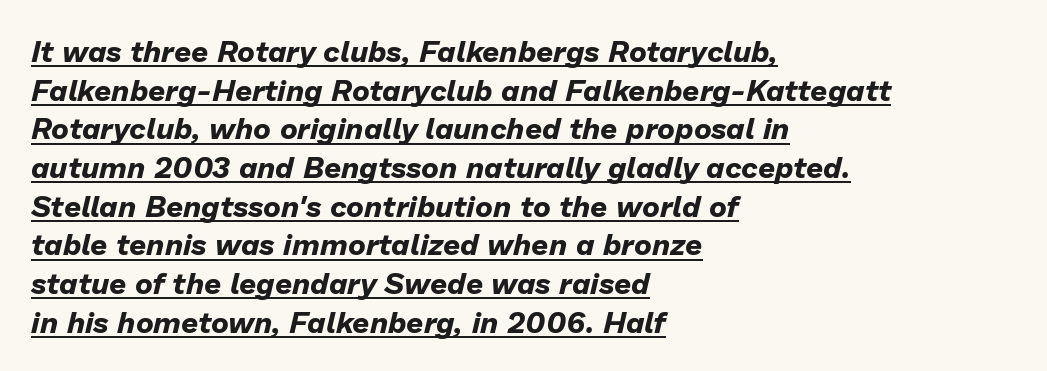
The image shows 30 px bold type, italic (leaning right); set left-aligned, normal line spacing (1.29x), normal letter spacing, underlined; low stroke contrast and a medium x-height.
